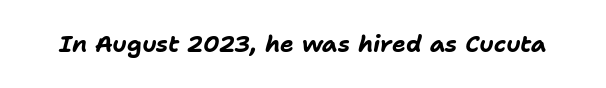
Q: Is the text bold? A: Yes.
Q: Is the text italic (slanted)? A: Yes, it leans right by about 11 degrees.
Q: Is the text underlined? A: No.
Q: Is the spacing between letters normal or unusually wide? A: Normal.
